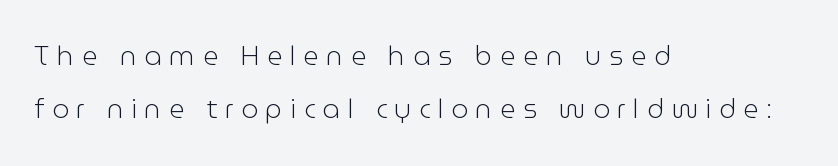
Tracking value appears strongly positive — letters spread wide. Anything drawn beneath the words? Only blank space. The rendering anchors every line to the left-hand side. On a weight scale, this lands at 450 or below. Students, observe: this is what heavily led, spacious text looks like.
